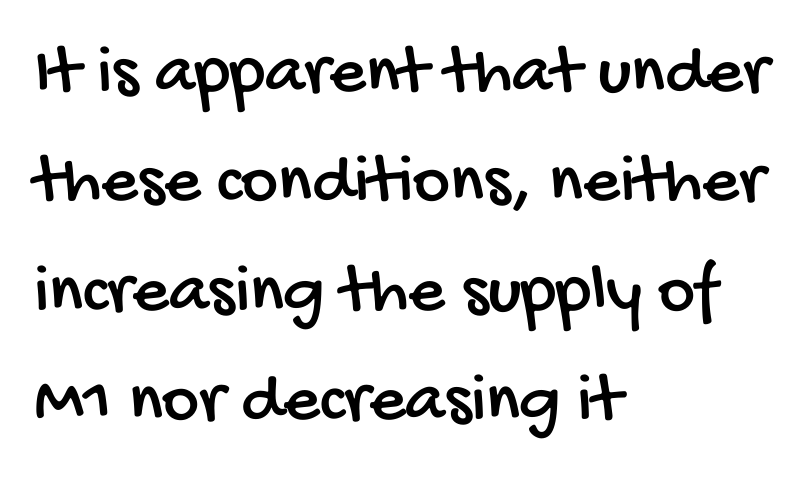
{"serif": "no", "width": "condensed", "stroke_contrast": "low", "x_height": "large", "monospaced": "no", "underline": "no", "align": "left", "line_spacing": "normal", "line_spacing_ratio": 1.54, "letter_spacing": "normal", "letter_spacing_em": 0.0, "glyph_px": 71}
